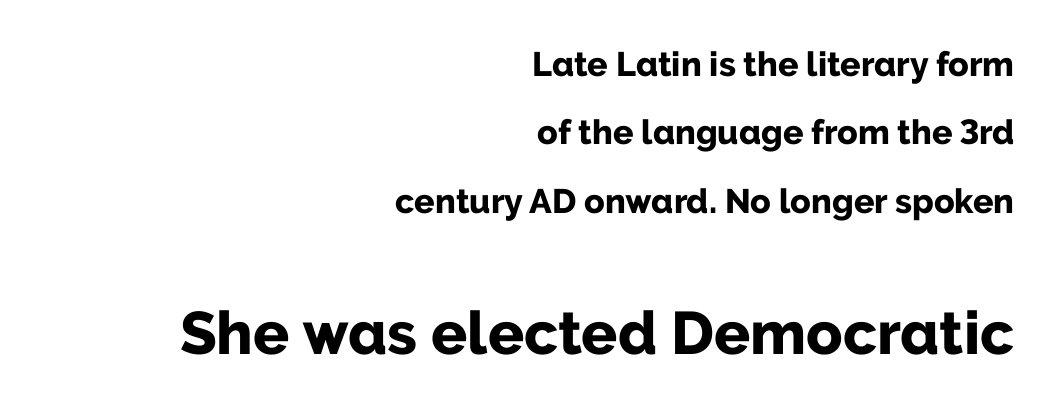
The letters stand straight up with perfectly vertical stems. Varying glyph widths throughout — classic text-font behaviour. Standard letterfit; no display-style spreading of the glyphs. The baseline area is clear. The typeface chosen for these lines omits serifs. Which margin do the lines hug? The right one — the left edge is uneven.
